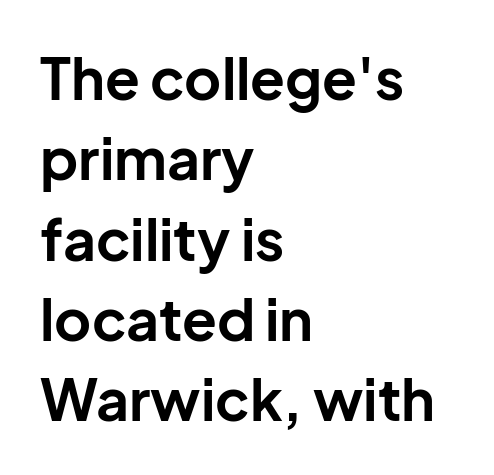
The image shows 57 px bold sans-serif type, upright; set left-aligned, normal line spacing (1.41x), normal letter spacing, not underlined; low stroke contrast and a medium x-height.
